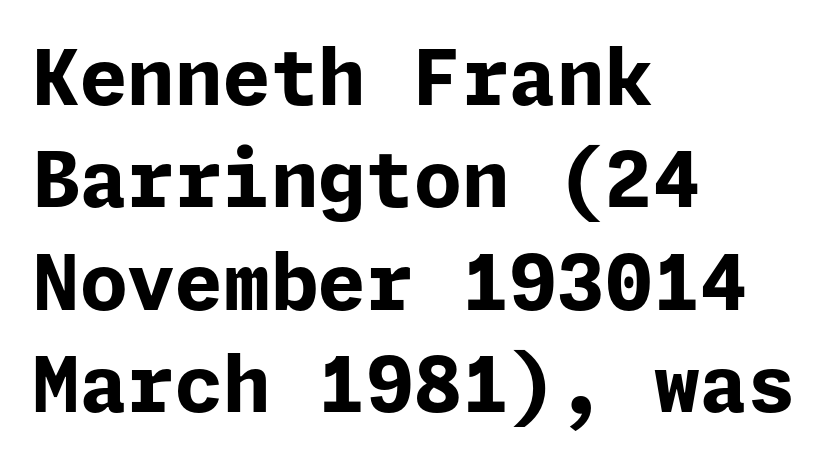
{"serif": "no", "italic": "no", "bold": "yes", "weight": "bold", "width": "normal", "stroke_contrast": "low", "x_height": "medium", "underline": "no", "align": "left", "line_spacing": "normal", "line_spacing_ratio": 1.33, "letter_spacing": "normal", "letter_spacing_em": 0.0, "glyph_px": 77}
